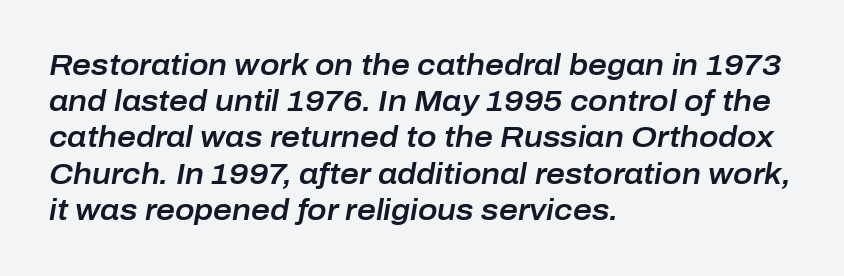
Q: Is the text italic (slanted)? A: Yes, it leans right by about 10 degrees.
Q: Is the text underlined? A: No.
Q: How is the paragraph aligned? A: Left-aligned.
Q: Is the spacing between letters normal or unusually wide? A: Normal.
Q: Is the spacing between lines tight, normal or loose? A: Normal.
Q: Width (condensed, normal, or wide)? A: Normal.
Q: Stroke contrast? A: Low.
Q: x-height? A: Medium.
Q: Monospaced? A: No.
